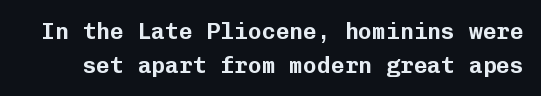
{"italic": "no", "underline": "no", "line_spacing": "normal", "line_spacing_ratio": 1.47, "letter_spacing": "normal", "letter_spacing_em": 0.0, "glyph_px": 23}
